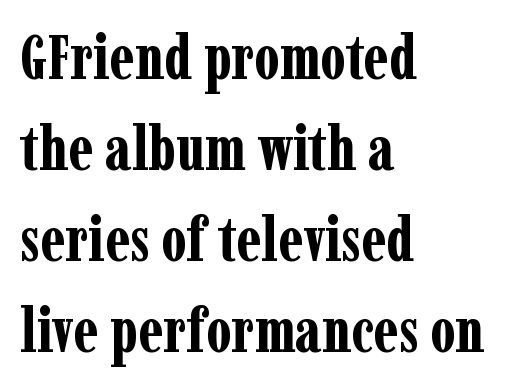
Q: Is the text bold? A: Yes.
Q: Is the text italic (slanted)? A: No, it is upright.
Q: Is the typeface a serif or a sans-serif typeface? A: Serif.
Q: Is the text underlined? A: No.
Q: How is the paragraph aligned? A: Left-aligned.
Q: Is the spacing between letters normal or unusually wide? A: Normal.
Q: Is the spacing between lines tight, normal or loose? A: Normal.
Q: Width (condensed, normal, or wide)? A: Condensed.
Q: Stroke contrast? A: Low.
Q: x-height? A: Medium.
Q: Monospaced? A: No.
